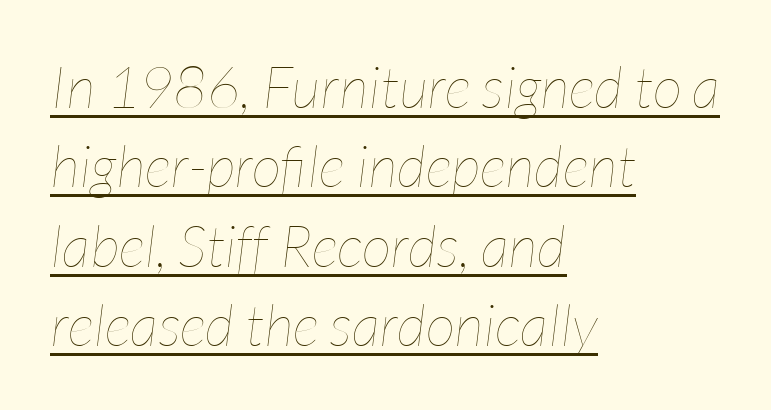
The image shows 58 px thin, condensed type, italic (leaning right); set left-aligned, normal line spacing (1.37x), normal letter spacing, underlined; low stroke contrast and a medium x-height.
